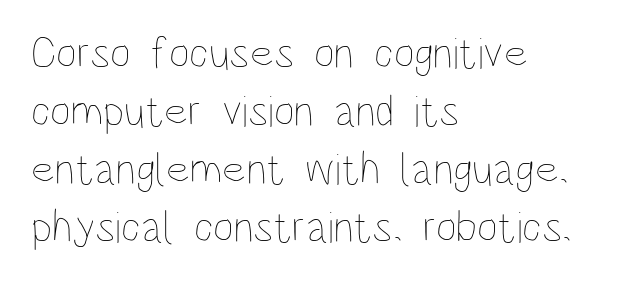
Q: Is the text bold? A: No.
Q: Is the text italic (slanted)? A: No, it is upright.
Q: Is the text underlined? A: No.
Q: How is the paragraph aligned? A: Left-aligned.
Q: Is the spacing between letters normal or unusually wide? A: Normal.
Q: Is the spacing between lines tight, normal or loose? A: Normal.
Q: Width (condensed, normal, or wide)? A: Condensed.
Q: Stroke contrast? A: Low.
Q: x-height? A: Large.
Q: Monospaced? A: No.
